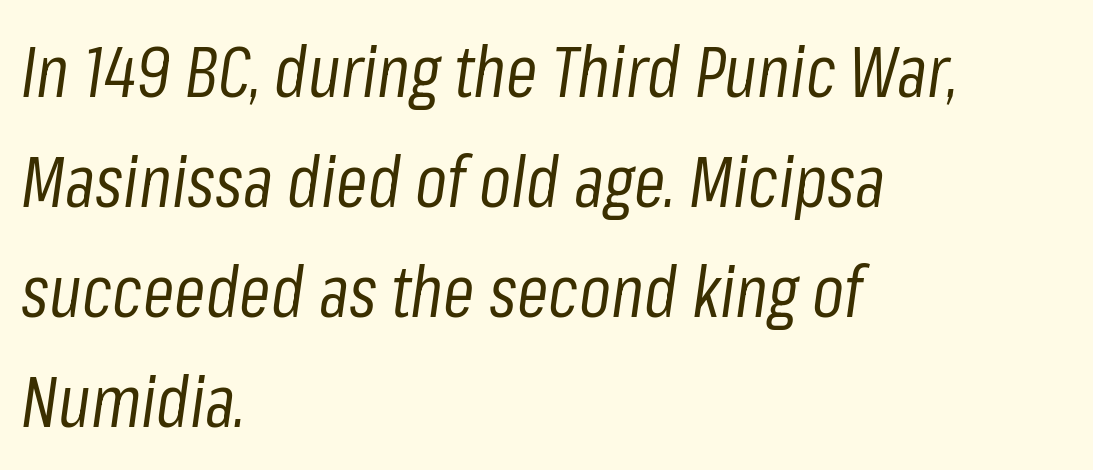
You could call the tracking neutral — neither tight nor loose. In CSS terms this would be text-align: left. A bare baseline throughout the passage. This sample uses an oblique cut, with every glyph tilted off the vertical. A quiet, ordinary-to-light weight characterises the typeface. The rendering uses a moderate line-height, typical for paragraphs.
